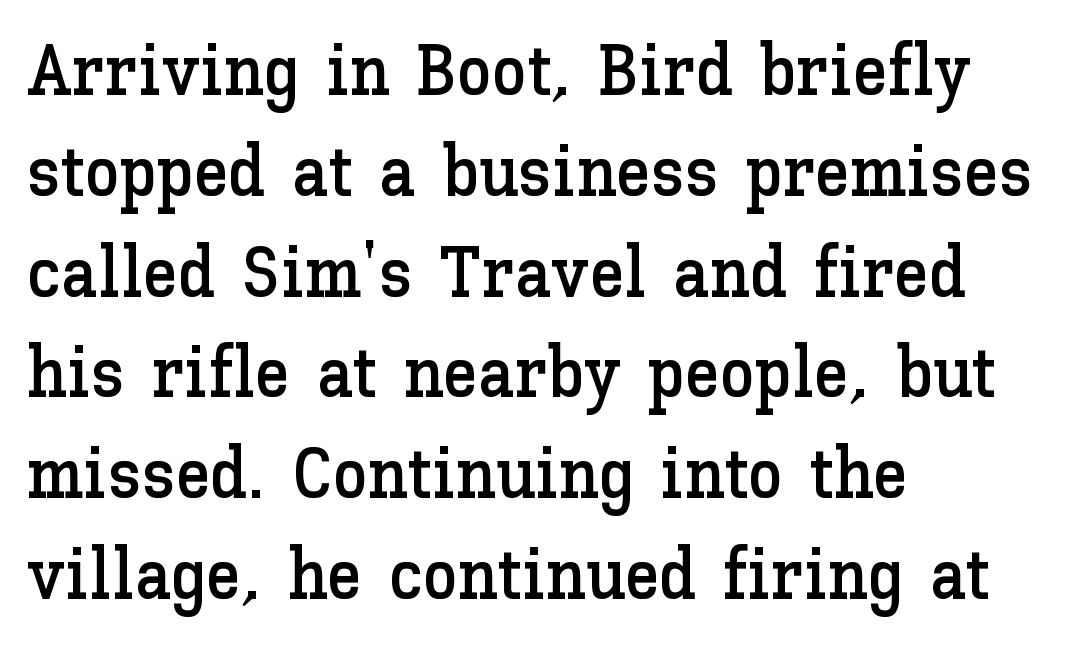
The image shows 71 px text type, upright; set left-aligned, normal line spacing (1.42x), normal letter spacing, not underlined; low stroke contrast and a medium x-height.
